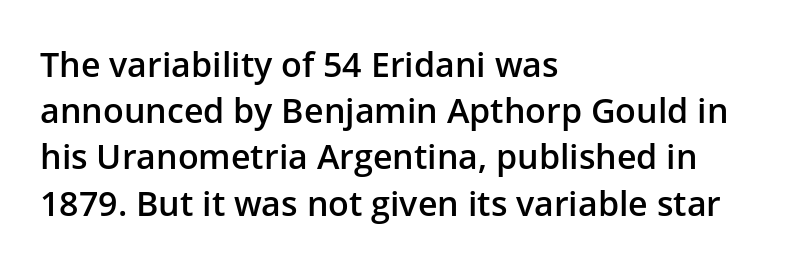
Proportional: the letters do not fall into vertical columns. Is the block centered? No — it sits flush against the left margin. This sample uses an upright cut, with every glyph sitting square on the baseline. This block has exactly the height ordinary leading produces. The baseline area is clear.
